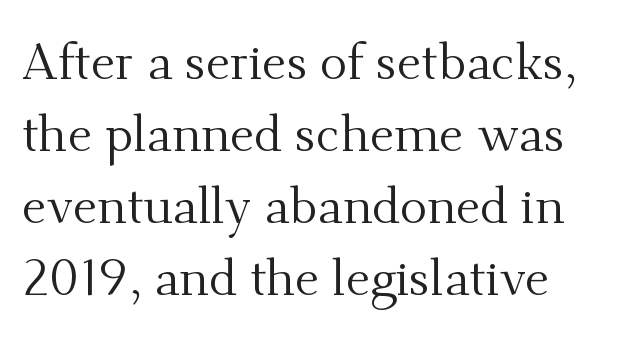
{"serif": "yes", "italic": "no", "bold": "no", "weight": "regular", "width": "normal", "stroke_contrast": "medium", "x_height": "small", "monospaced": "no", "underline": "no", "align": "left", "line_spacing": "normal", "line_spacing_ratio": 1.41, "letter_spacing": "normal", "letter_spacing_em": 0.0, "glyph_px": 51}
